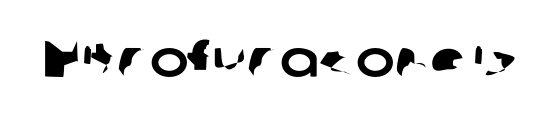
Q: Is the typeface a serif or a sans-serif typeface? A: Sans-serif.
Q: Is the text underlined? A: No.
Q: Is the spacing between letters normal or unusually wide? A: Normal.
Q: Width (condensed, normal, or wide)? A: Normal.
Q: Stroke contrast? A: Low.
Q: x-height? A: Medium.
Q: Monospaced? A: No.
